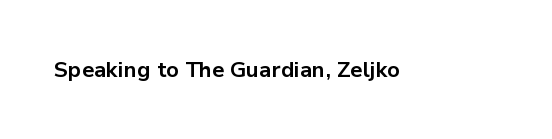
Q: Is the text bold? A: Yes.
Q: Is the text italic (slanted)? A: No, it is upright.
Q: Is the text underlined? A: No.
Q: Is the spacing between letters normal or unusually wide? A: Normal.
